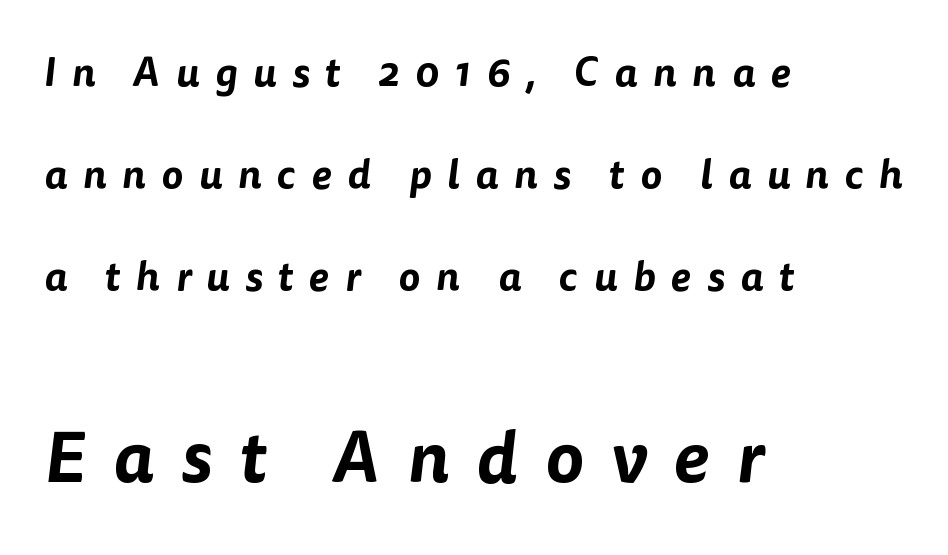
Each line starts at the same left margin while the right side varies. Each letter keeps its own natural width here, so spacing adapts to shape. No feet cap the strokes, marking this as sans-serif type. The gaps between neighbouring characters are conspicuously large. Baseline-to-baseline distance is far greater than the letter height. The face used here appears at its bigger size in the lower chunk.
